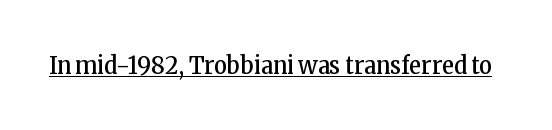
The letterforms sit at book weight or below. Posture: upright roman. Here the glyphs are tracked normally, forming tight word shapes. The words here are underlined.
